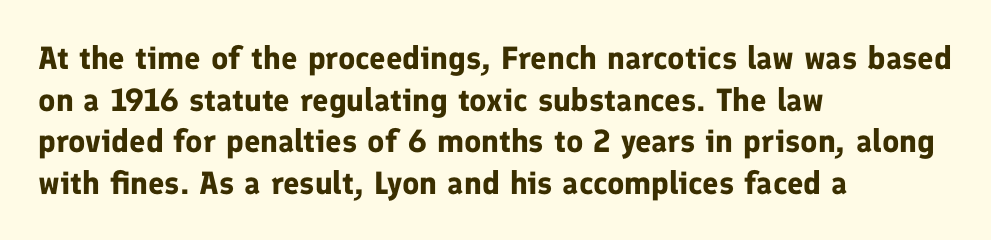
{"serif": "no", "italic": "no", "bold": "yes", "weight": "bold", "width": "normal", "stroke_contrast": "low", "x_height": "medium", "monospaced": "no", "underline": "no", "align": "left", "line_spacing": "normal", "line_spacing_ratio": 1.3, "letter_spacing": "normal", "letter_spacing_em": 0.0, "glyph_px": 32}
